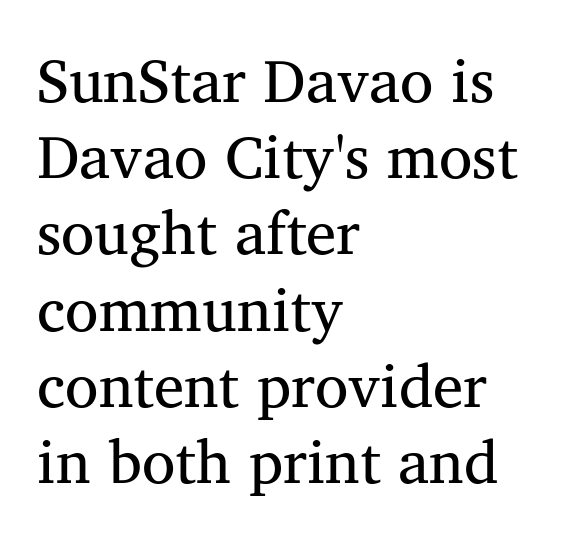
Here the glyphs are tracked normally, forming tight word shapes. Stroke terminals: seriffed. Tall strokes in this sample are plumb rather than angled. Horizontal alignment here is leftward, the default for most running prose. This is not heavy type; no bold has been used.
